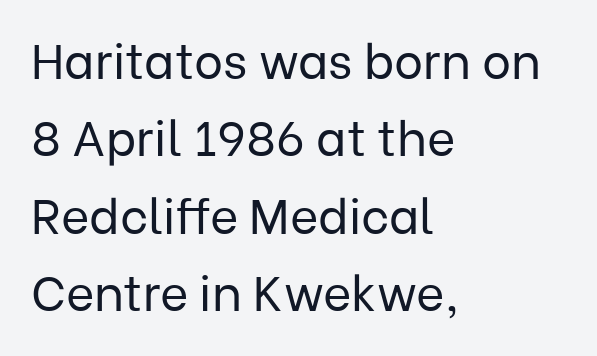
This rendering features lettering with no underline. Weight: in the light-to-regular range. Spacing between characters is what you'd get straight out of the box. Looks like regular typesetting: each glyph gets only the width it needs. Does the type have serifs? No, each stem ends abruptly. The rendering anchors every line to the left-hand side.
